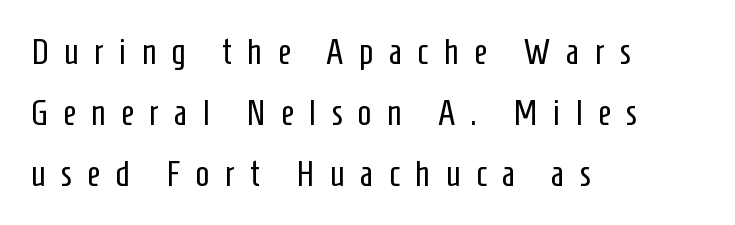
{"serif": "no", "italic": "no", "bold": "no", "weight": "regular", "width": "condensed", "stroke_contrast": "low", "x_height": "medium", "monospaced": "no", "underline": "no", "align": "left", "line_spacing": "normal", "line_spacing_ratio": 1.69, "letter_spacing": "wide", "letter_spacing_em": 0.43, "glyph_px": 36}
